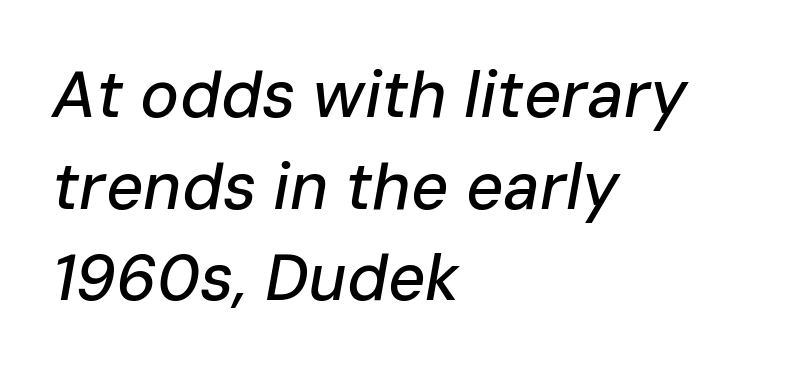
Q: Is the text italic (slanted)? A: Yes, it leans right by about 10 degrees.
Q: Is the text underlined? A: No.
Q: How is the paragraph aligned? A: Left-aligned.
Q: Is the spacing between letters normal or unusually wide? A: Normal.
Q: Is the spacing between lines tight, normal or loose? A: Normal.
Q: Width (condensed, normal, or wide)? A: Normal.
Q: Stroke contrast? A: Low.
Q: x-height? A: Medium.
Q: Monospaced? A: No.
